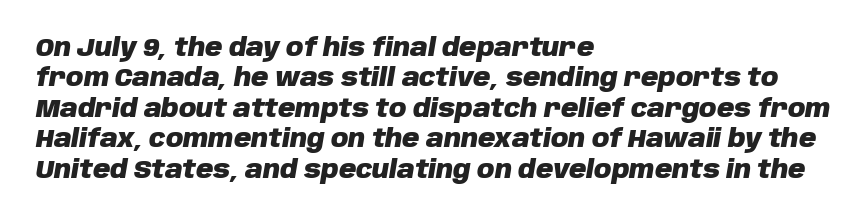
The image shows 24 px bold type, italic (leaning right); set left-aligned, normal line spacing (1.27x), normal letter spacing, not underlined.
